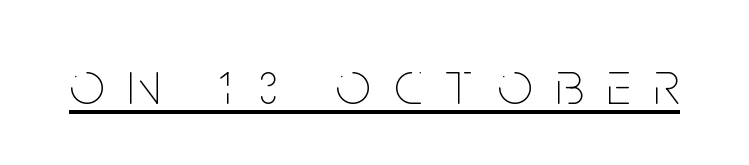
These lines have a slow, spaced-out rhythm from letter to letter. Underlining? Definitely there. Unlike italic type, these characters show no tilt at all. The rendering uses natural spacing where letterforms have individual widths. Letters have the restrained weight of plain body copy at most.
